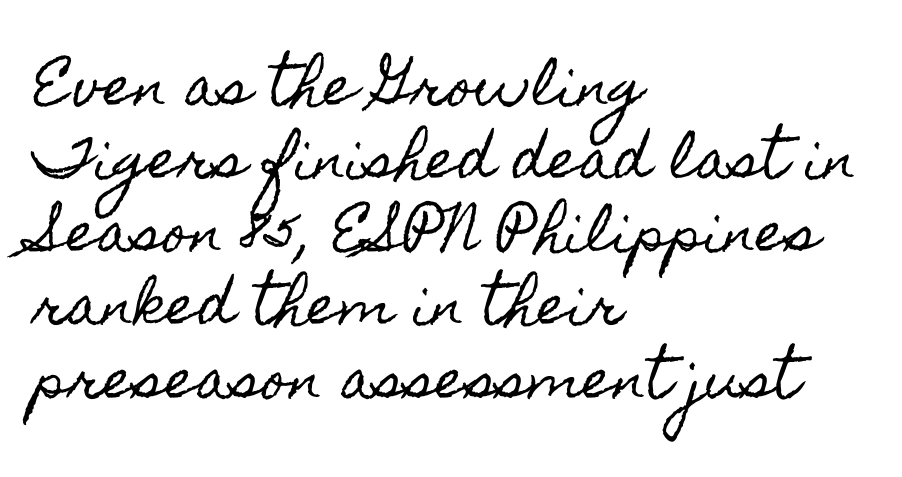
{"width": "condensed", "x_height": "small", "monospaced": "no", "underline": "no", "align": "left", "line_spacing": "normal", "line_spacing_ratio": 1.38, "letter_spacing": "normal", "letter_spacing_em": 0.0, "glyph_px": 53}
